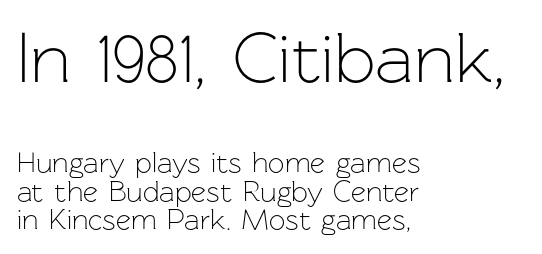
The image shows 72 px light sans-serif type, upright; set left-aligned, tight line spacing (0.99x), normal letter spacing, not underlined; the first (top) block is 2.48x larger; low stroke contrast and a medium x-height.
